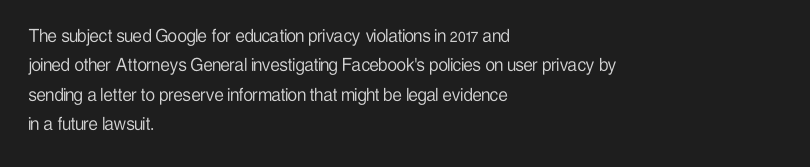
A clean baseline with only descenders dipping below it. If you drew a line through each stem, it would be perfectly vertical. Honestly, the row spacing looks completely unremarkable. Is this a heavy cut? Hardly; it is regular or lighter.
